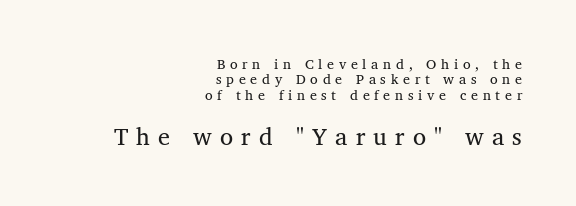
{"italic": "no", "bold": "no", "underline": "no", "align": "right", "line_spacing": "tight", "line_spacing_ratio": 1.09, "letter_spacing": "wide", "letter_spacing_em": 0.34, "larger_block": "second", "size_ratio": 1.71, "glyph_px": 24}
